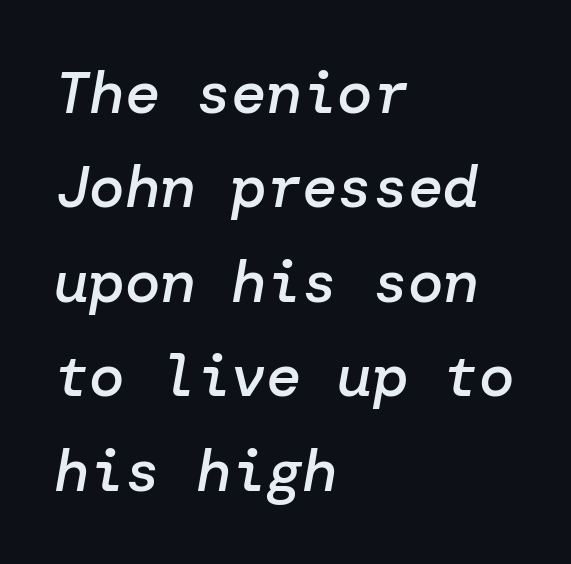
{"italic": "yes", "lean": "right", "slant_degrees": 10, "bold": "semi", "weight": "semibold", "width": "normal", "stroke_contrast": "low", "x_height": "medium", "underline": "no", "align": "left", "line_spacing": "normal", "line_spacing_ratio": 1.6, "letter_spacing": "normal", "letter_spacing_em": 0.0, "glyph_px": 59}
